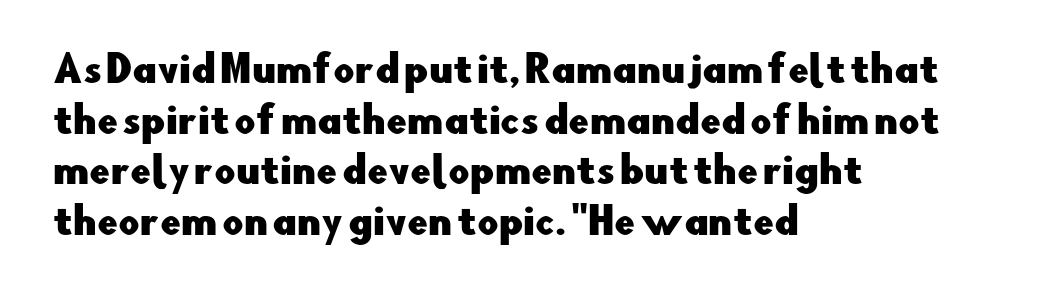
{"serif": "no", "italic": "no", "width": "normal", "stroke_contrast": "low", "x_height": "small", "monospaced": "no", "underline": "no", "align": "left", "line_spacing": "normal", "line_spacing_ratio": 1.37, "letter_spacing": "normal", "letter_spacing_em": 0.0, "glyph_px": 37}
